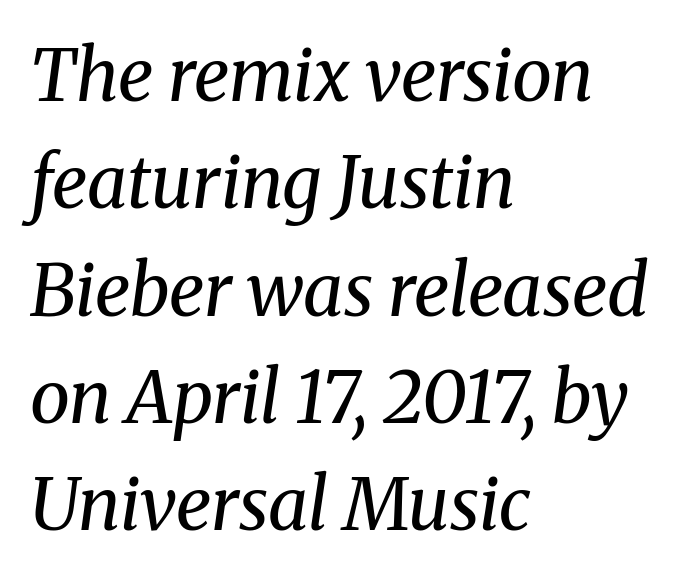
Q: Is the text bold? A: No.
Q: Is the text italic (slanted)? A: Yes, it leans right by about 8 degrees.
Q: Is the typeface a serif or a sans-serif typeface? A: Serif.
Q: Is the text underlined? A: No.
Q: How is the paragraph aligned? A: Left-aligned.
Q: Is the spacing between letters normal or unusually wide? A: Normal.
Q: Is the spacing between lines tight, normal or loose? A: Normal.
Q: Width (condensed, normal, or wide)? A: Normal.
Q: Stroke contrast? A: Medium.
Q: x-height? A: Medium.
Q: Monospaced? A: No.
